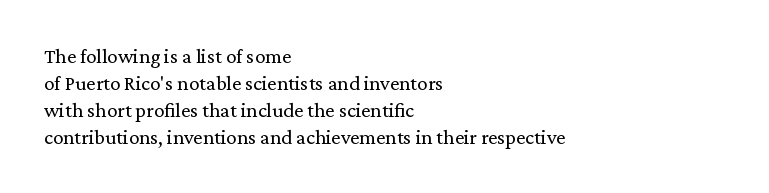
Q: Is the text bold? A: No.
Q: Is the text italic (slanted)? A: No, it is upright.
Q: Is the text underlined? A: No.
Q: How is the paragraph aligned? A: Left-aligned.
Q: Is the spacing between letters normal or unusually wide? A: Normal.
Q: Is the spacing between lines tight, normal or loose? A: Normal.
